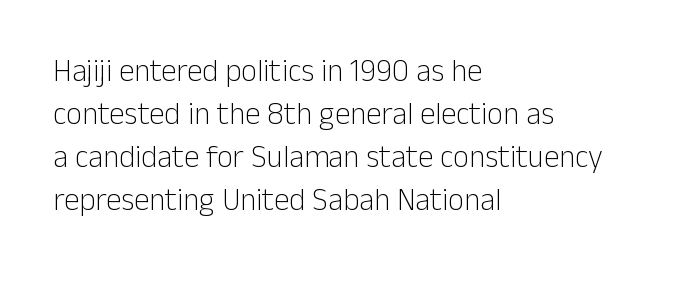
{"serif": "no", "italic": "no", "bold": "no", "weight": "light", "width": "normal", "stroke_contrast": "low", "x_height": "medium", "monospaced": "no", "underline": "no", "align": "left", "line_spacing": "normal", "line_spacing_ratio": 1.39, "letter_spacing": "normal", "letter_spacing_em": 0.0, "glyph_px": 31}
